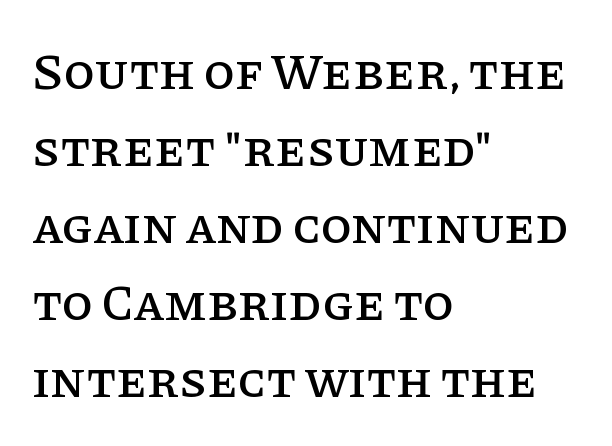
Q: Is the text italic (slanted)? A: No, it is upright.
Q: Is the typeface a serif or a sans-serif typeface? A: Serif.
Q: Is the text underlined? A: No.
Q: How is the paragraph aligned? A: Left-aligned.
Q: Is the spacing between letters normal or unusually wide? A: Normal.
Q: Is the spacing between lines tight, normal or loose? A: Normal.
Q: Width (condensed, normal, or wide)? A: Normal.
Q: Stroke contrast? A: Low.
Q: x-height? A: Large.
Q: Monospaced? A: No.
